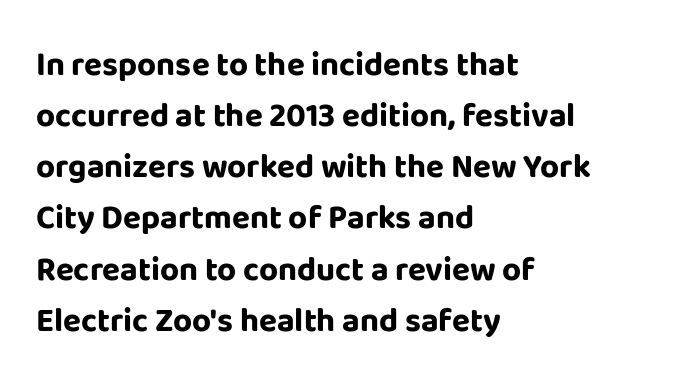
{"serif": "no", "italic": "no", "bold": "yes", "weight": "bold", "width": "normal", "stroke_contrast": "low", "x_height": "large", "monospaced": "no", "underline": "no", "align": "left", "line_spacing": "normal", "line_spacing_ratio": 1.55, "letter_spacing": "normal", "letter_spacing_em": 0.0, "glyph_px": 33}
